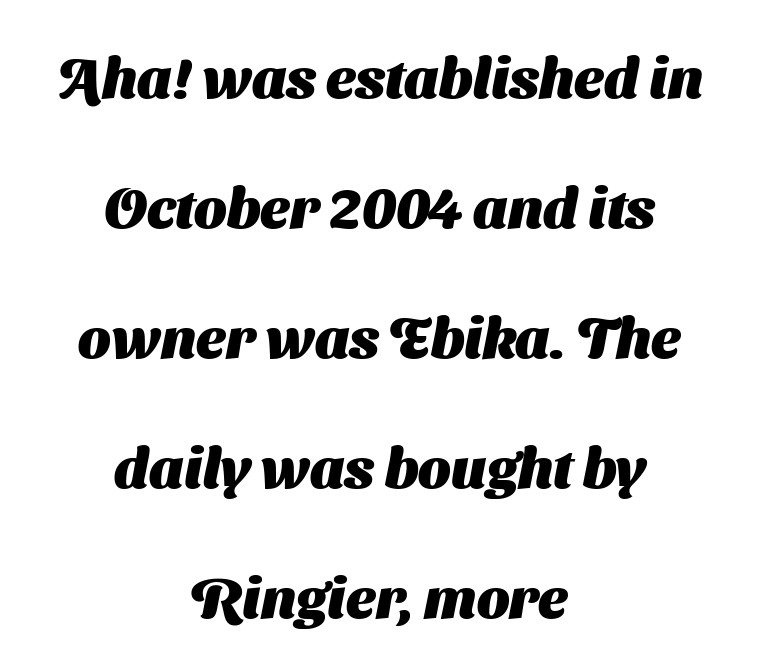
The image shows 57 px heavy sans-serif type; set centered, loose line spacing (2.28x), normal letter spacing, not underlined; medium stroke contrast and a medium x-height.
